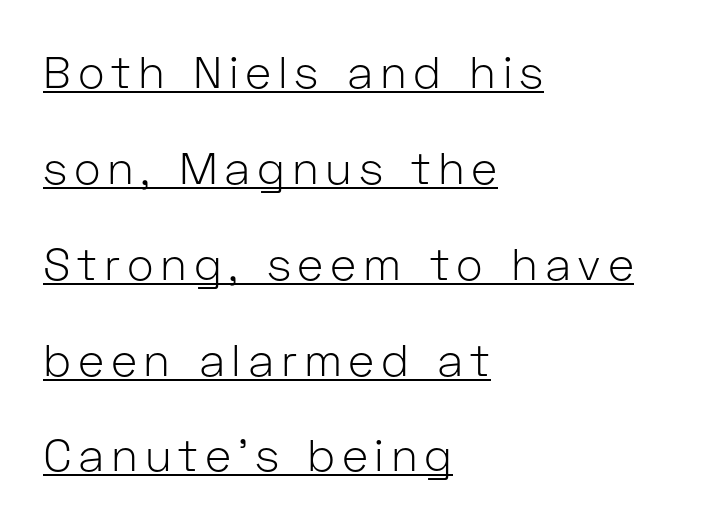
{"serif": "no", "italic": "no", "bold": "no", "weight": "light", "width": "normal", "stroke_contrast": "low", "x_height": "medium", "monospaced": "no", "underline": "yes", "align": "left", "line_spacing": "loose", "line_spacing_ratio": 2.13, "glyph_px": 45}
